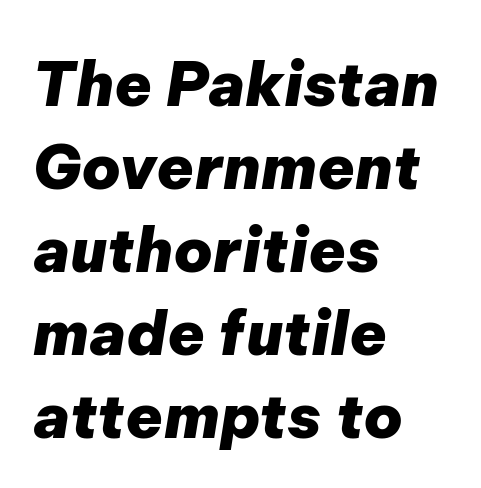
Only glyphs here, with clear space below each row. Set as a true bold cut, around the 700 mark. The whole block is typeset with a tilt. Inter-character spacing is left at the font's built-in metrics. Here the designer chose a conventional face with non-uniform glyph widths.
